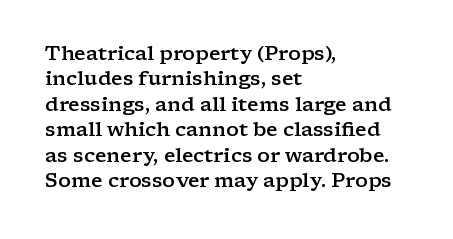
The image shows 20 px text type, upright; set left-aligned, normal line spacing (1.27x), normal letter spacing, not underlined.
